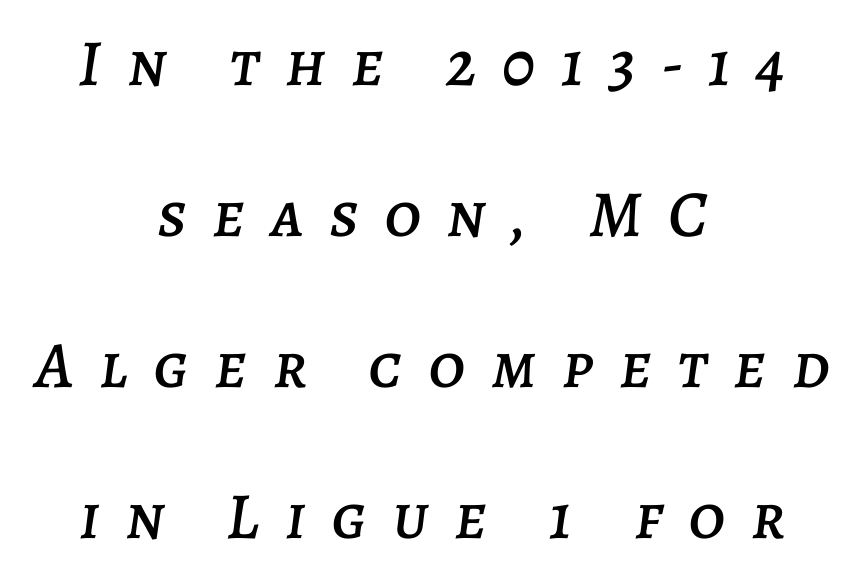
The rendering uses natural spacing where letterforms have individual widths. Is there much room between lines? Yes — plenty of vertical air separates them. The lines are quadded center. Here the glyphs are tracked loosely, breaking word shapes into spaced letters. The foot of each line stays bare and open. This sample uses an oblique cut, with every glyph tilted off the vertical.
